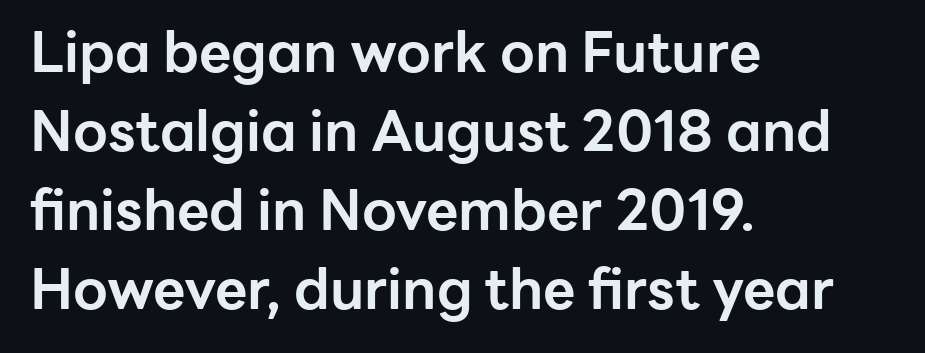
Q: Is the text bold? A: Yes.
Q: Is the text italic (slanted)? A: No, it is upright.
Q: Is the typeface a serif or a sans-serif typeface? A: Sans-serif.
Q: Is the text underlined? A: No.
Q: How is the paragraph aligned? A: Left-aligned.
Q: Is the spacing between letters normal or unusually wide? A: Normal.
Q: Is the spacing between lines tight, normal or loose? A: Normal.
Q: Width (condensed, normal, or wide)? A: Normal.
Q: Stroke contrast? A: Low.
Q: x-height? A: Medium.
Q: Monospaced? A: No.
